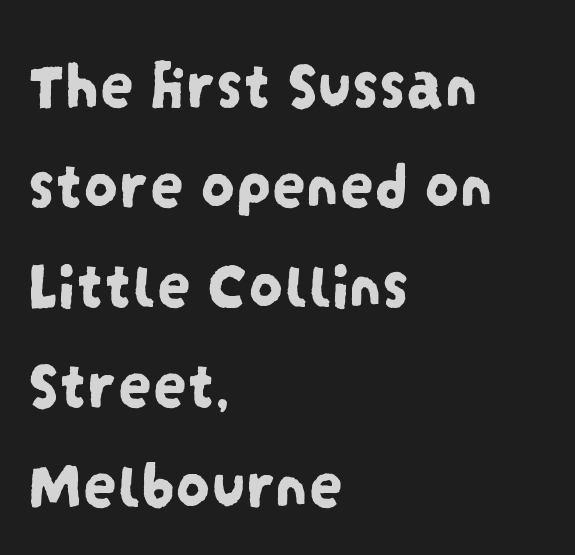
Q: Is the typeface a serif or a sans-serif typeface? A: Sans-serif.
Q: Is the text underlined? A: No.
Q: How is the paragraph aligned? A: Left-aligned.
Q: Is the spacing between letters normal or unusually wide? A: Normal.
Q: Is the spacing between lines tight, normal or loose? A: Normal.
Q: Width (condensed, normal, or wide)? A: Condensed.
Q: Stroke contrast? A: Low.
Q: x-height? A: Large.
Q: Monospaced? A: No.
